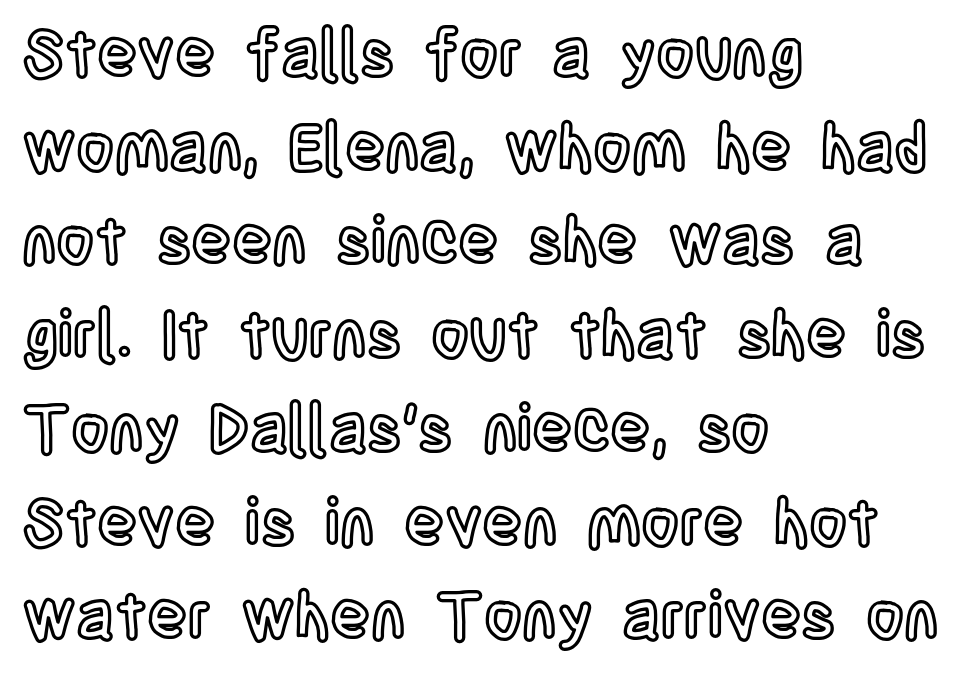
Looks like regular typesetting: each glyph gets only the width it needs. Italic? Not at all — the glyphs are vertical. Rule under the text: the space is simply empty. The text block is weighted toward the left margin, trailing off unevenly rightward. Regular leading. Look at the tracking — it's just the regular setting, nothing added.
